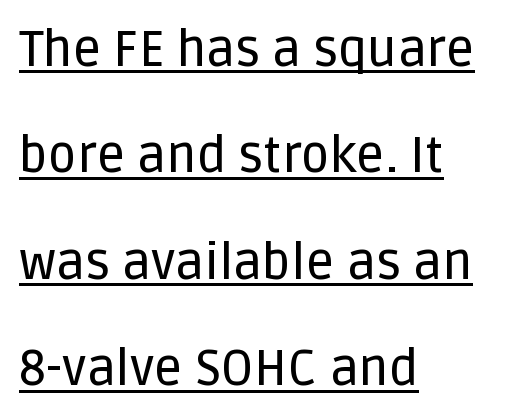
The image shows 50 px sans-serif type, upright; set left-aligned, loose line spacing (2.13x), normal letter spacing, underlined; low stroke contrast and a large x-height.
